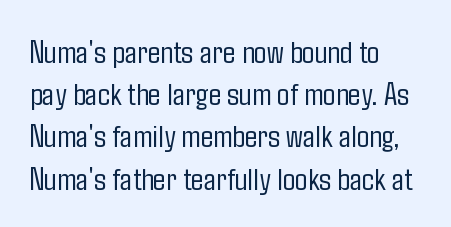
The image shows 33 px light, condensed sans-serif type, upright; set left-aligned, normal line spacing (1.28x), normal letter spacing, not underlined; low stroke contrast and a medium x-height.
